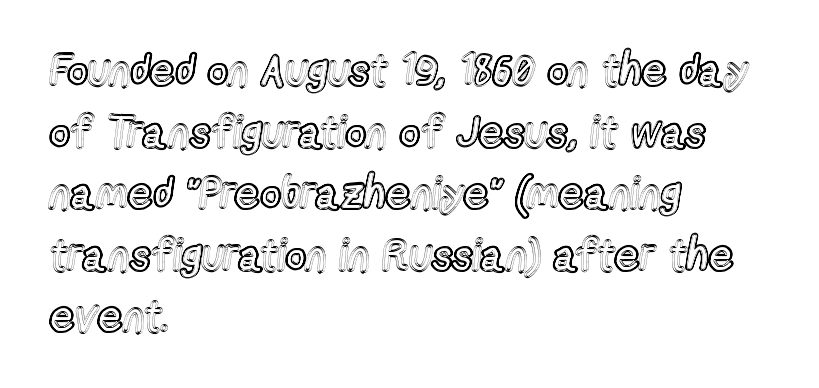
You could not count columns in this text — the font is proportionally spaced. Is there much room between lines? A standard amount, neither cramped nor airy. Type without underlining. Honestly, the letter spacing is just normal — you wouldn't notice it.
